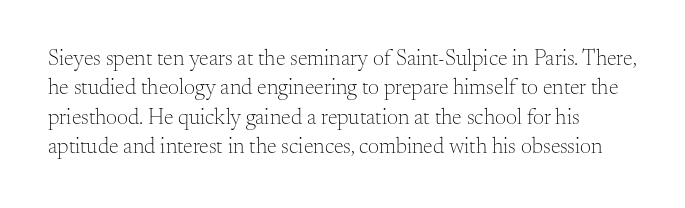
The image shows 22 px text type, upright; set normal line spacing (1.34x), normal letter spacing, not underlined.
